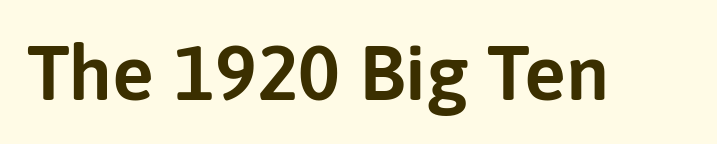
Q: Is the text italic (slanted)? A: No, it is upright.
Q: Is the typeface a serif or a sans-serif typeface? A: Sans-serif.
Q: Is the text underlined? A: No.
Q: Is the spacing between letters normal or unusually wide? A: Normal.
Q: Width (condensed, normal, or wide)? A: Normal.
Q: Stroke contrast? A: Low.
Q: x-height? A: Medium.
Q: Monospaced? A: No.
